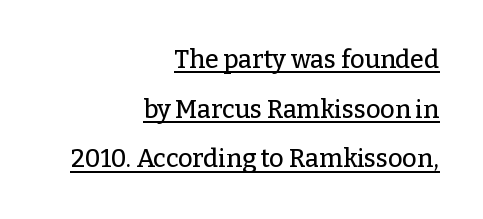
{"italic": "no", "underline": "yes", "align": "right", "line_spacing": "loose", "line_spacing_ratio": 1.99, "letter_spacing": "normal", "letter_spacing_em": 0.0, "glyph_px": 25}
